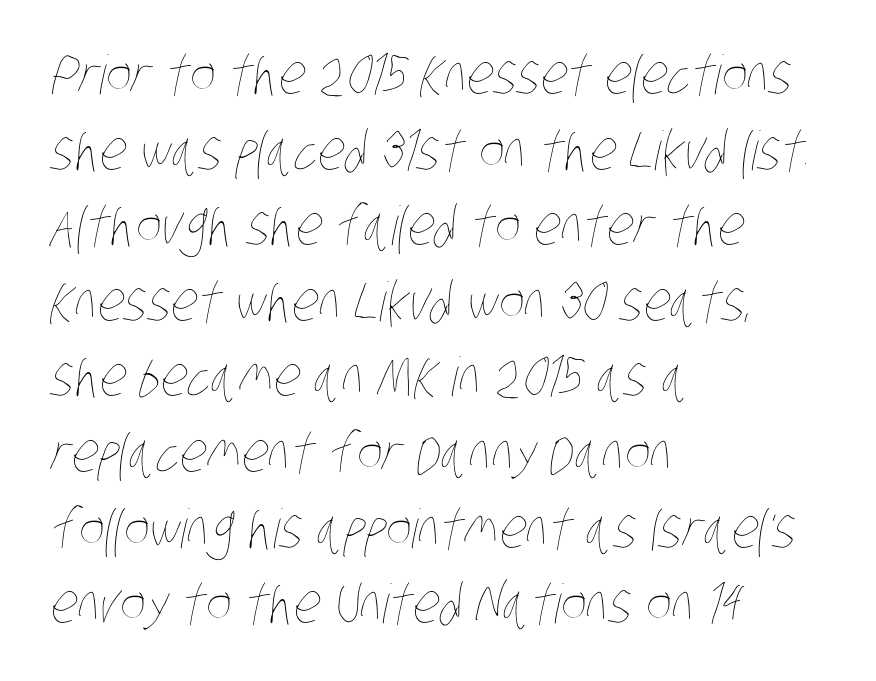
{"bold": "no", "weight": "thin", "width": "condensed", "stroke_contrast": "low", "x_height": "large", "monospaced": "no", "underline": "no", "align": "left", "line_spacing": "normal", "line_spacing_ratio": 1.4, "letter_spacing": "normal", "letter_spacing_em": 0.0, "glyph_px": 54}
